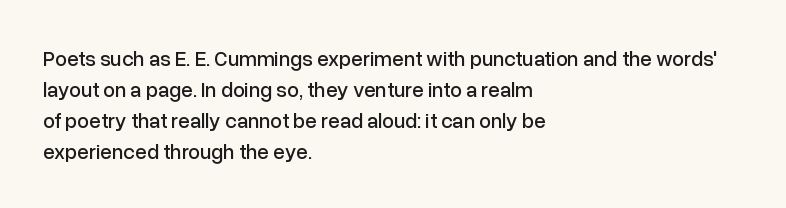
There is no visible air inserted between adjacent glyphs. Alignment: flush left. The words here are not underlined. The axis of the letterforms is exactly vertical. The designer left line spacing at the default.
